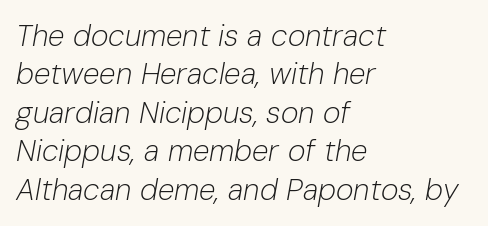
Beneath every word, the page is bare. The space between consecutive lines is moderate. A typesetter would mark this as italic. Note the varied advance widths — an 'i' is clearly narrower than an 'm'. The rendering anchors every line to the left-hand side.
